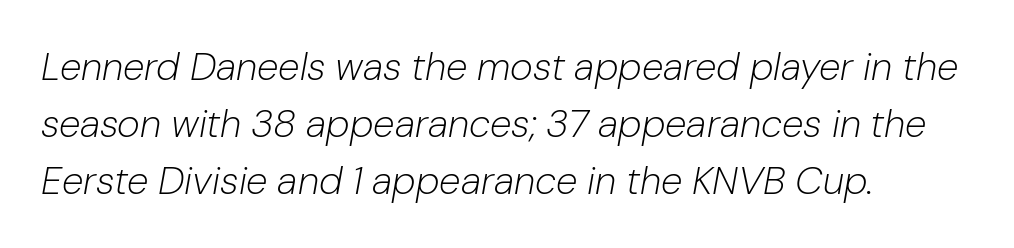
Q: Is the text bold? A: No.
Q: Is the text italic (slanted)? A: Yes, it leans right by about 10 degrees.
Q: Is the text underlined? A: No.
Q: How is the paragraph aligned? A: Left-aligned.
Q: Is the spacing between letters normal or unusually wide? A: Normal.
Q: Is the spacing between lines tight, normal or loose? A: Normal.
Q: Width (condensed, normal, or wide)? A: Normal.
Q: Stroke contrast? A: Low.
Q: x-height? A: Medium.
Q: Monospaced? A: No.
